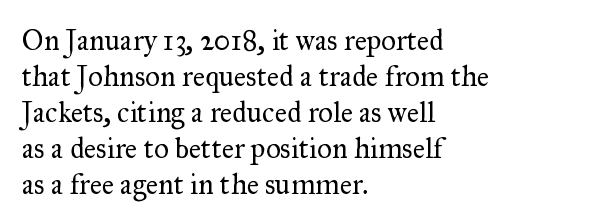
These lines are rendered in a variable-pitch font. Yep, those are serifs on the letters. Only glyphs here, with clear space below each row. Observe the ordinary spacing: letters are neighbours, not strangers. The font's upright variant was chosen for this text. Bold? No — there's no thickening of the strokes.
